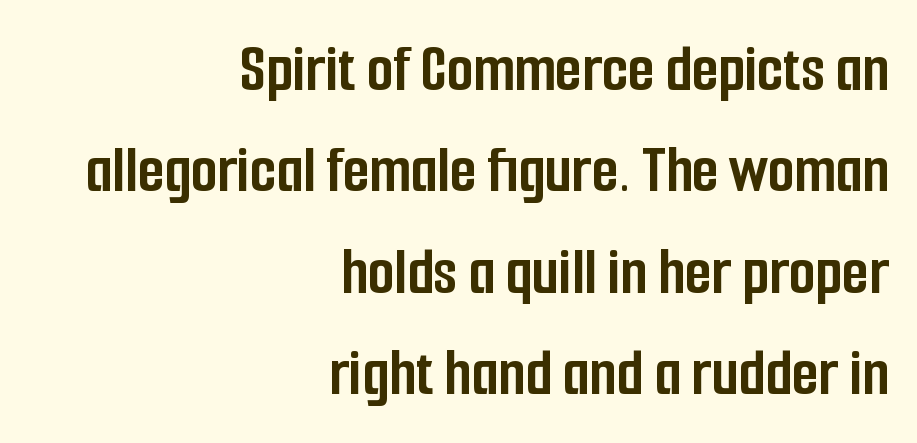
These lines are rendered in a variable-pitch font. The passage is arranged like a letterhead date or caption credit — flush right. Caption: standard tracking, unaltered. Only glyphs here, with clear space below each row. What's the leading like? Ordinary, nothing unusual.
